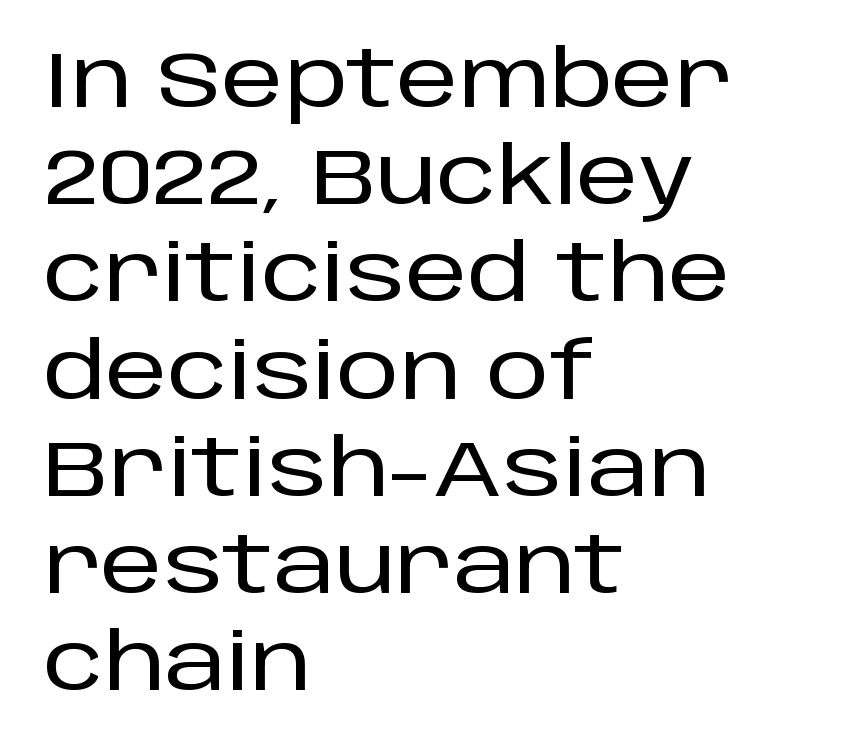
The tracking reads as untouched default to a designer's eye. The gap between lines stays unmarked. A student would call this left alignment; a typographer would say flush left, rag right. Varying glyph widths throughout — classic text-font behaviour. Posture: straight, roman, zero tilt.
